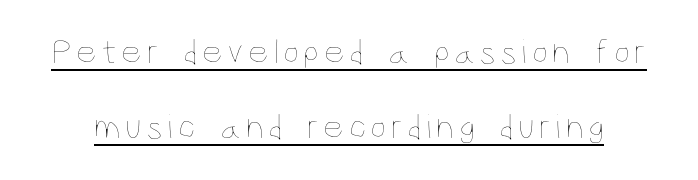
{"italic": "no", "bold": "no", "weight": "thin", "width": "condensed", "stroke_contrast": "low", "x_height": "large", "monospaced": "no", "underline": "yes", "line_spacing": "loose", "line_spacing_ratio": 2.08, "glyph_px": 36}
